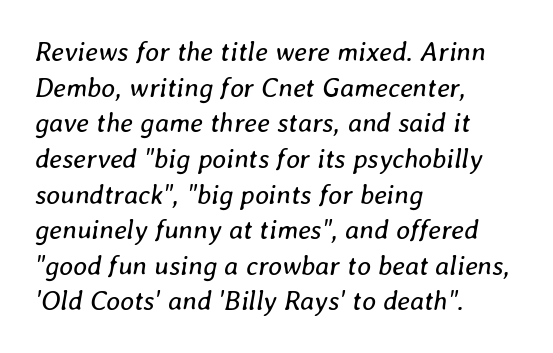
The image shows 27 px text type, italic (leaning right); set left-aligned, normal line spacing (1.32x), normal letter spacing, not underlined.
